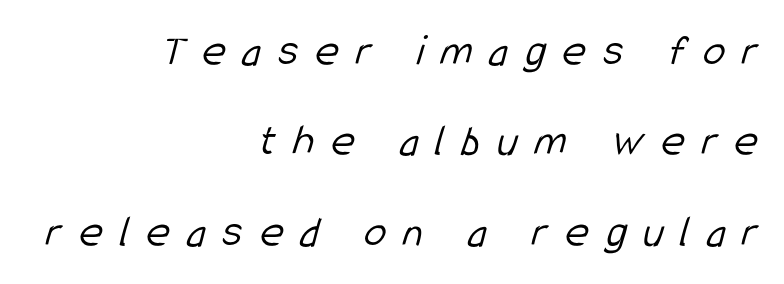
The image shows 45 px light, condensed sans-serif type; set right-aligned, loose line spacing (2.01x), unusually wide letter spacing (+0.38 em), not underlined; low stroke contrast and a medium x-height.
